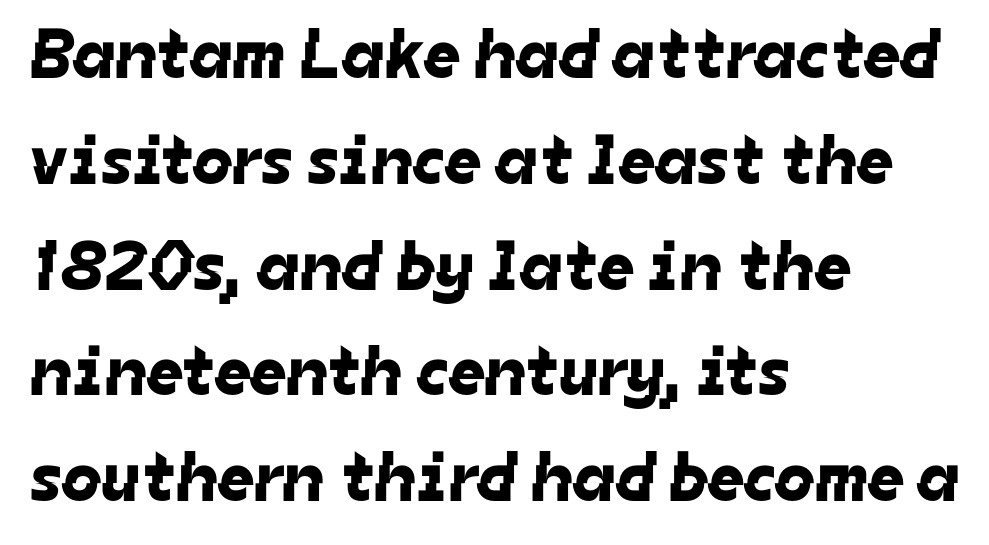
Q: Is the typeface a serif or a sans-serif typeface? A: Sans-serif.
Q: Is the text underlined? A: No.
Q: How is the paragraph aligned? A: Left-aligned.
Q: Is the spacing between letters normal or unusually wide? A: Normal.
Q: Is the spacing between lines tight, normal or loose? A: Normal.
Q: Width (condensed, normal, or wide)? A: Normal.
Q: Stroke contrast? A: Low.
Q: x-height? A: Medium.
Q: Monospaced? A: No.
